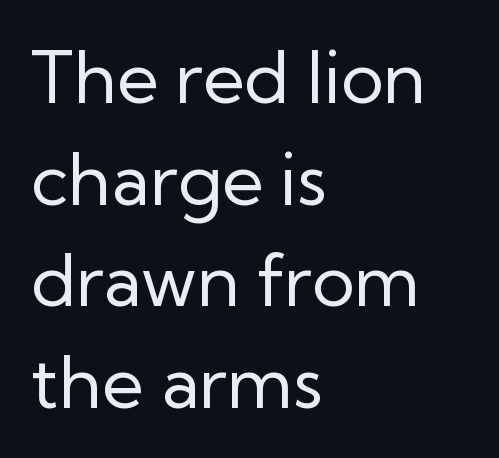
Ascenders rise straight up at ninety degrees. The paragraph has a hard left edge and a soft right edge. The rendering uses natural spacing where letterforms have individual widths. The font family rendered here belongs to the sans-serif group. The font sits on the lighter half of the weight spectrum, regular included.
